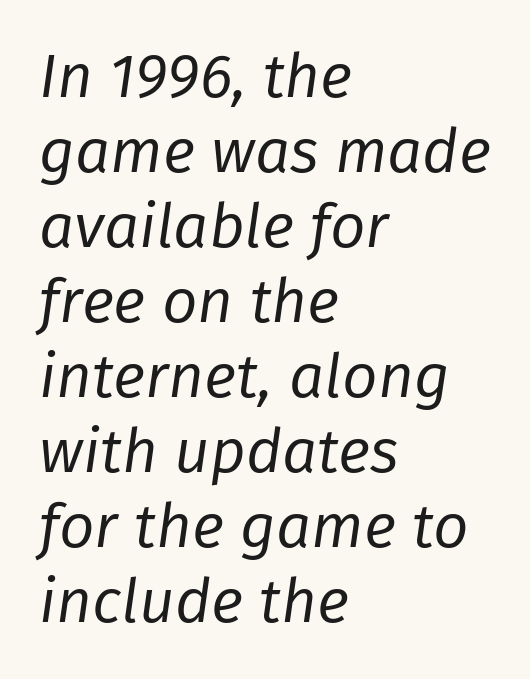
The image shows 62 px regular-weight type, italic (leaning right); set left-aligned, line spacing 1.21x, normal letter spacing, not underlined; low stroke contrast and a medium x-height.
